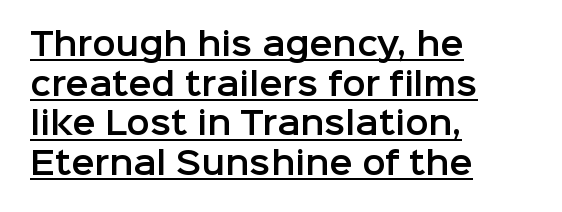
If you measured baseline to baseline, you'd find a middling distance. One-word summary of the alignment: left. Notice how the stems are strictly vertical — no italics here. A typesetter would call this proportional, since set widths differ per character.
